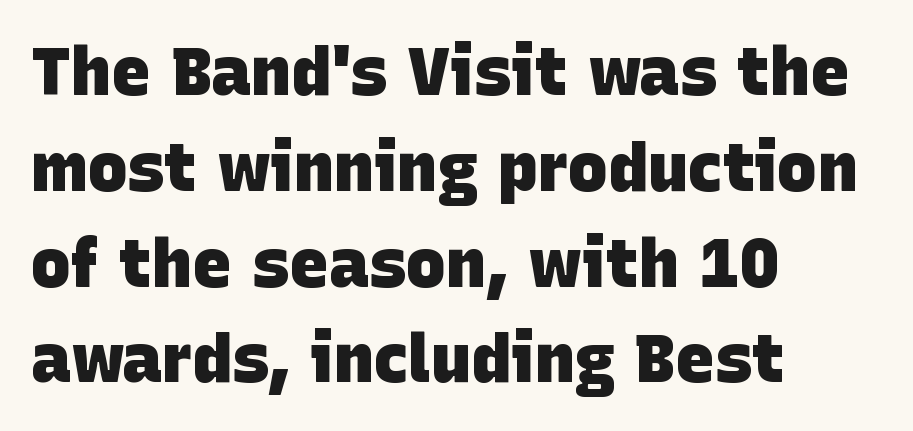
Q: Is the text bold? A: Yes.
Q: Is the typeface a serif or a sans-serif typeface? A: Sans-serif.
Q: Is the text underlined? A: No.
Q: How is the paragraph aligned? A: Left-aligned.
Q: Is the spacing between letters normal or unusually wide? A: Normal.
Q: Is the spacing between lines tight, normal or loose? A: Normal.
Q: Width (condensed, normal, or wide)? A: Normal.
Q: Stroke contrast? A: Low.
Q: x-height? A: Large.
Q: Monospaced? A: No.
